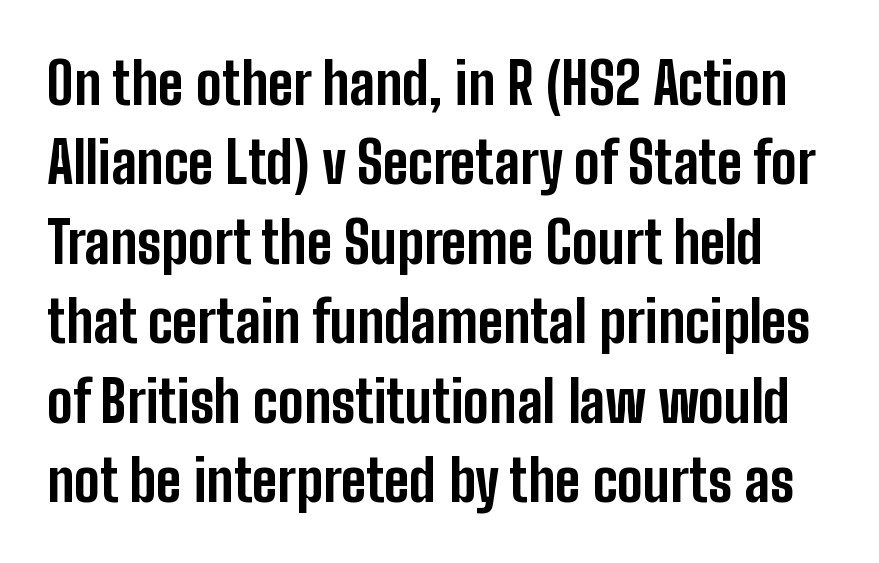
The image shows 58 px bold, condensed sans-serif type, upright; set normal line spacing (1.37x), normal letter spacing, not underlined; low stroke contrast and a medium x-height.
